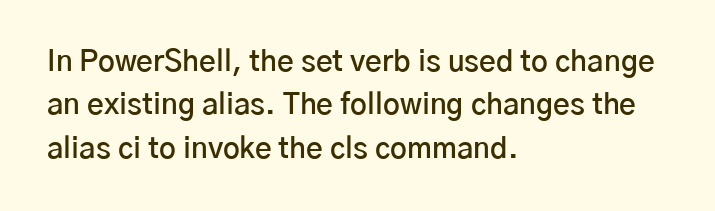
The image shows 29 px semibold sans-serif type, upright; set left-aligned, normal line spacing (1.5x), normal letter spacing, not underlined; low stroke contrast and a medium x-height.
